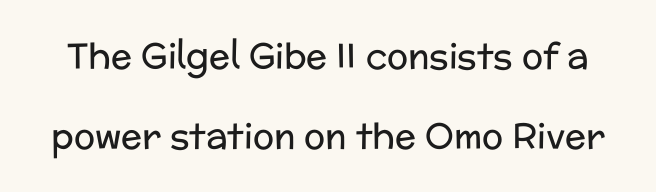
The image shows 35 px regular-weight sans-serif type, upright; set loose line spacing (2.3x), normal letter spacing, not underlined; low stroke contrast and a medium x-height.
